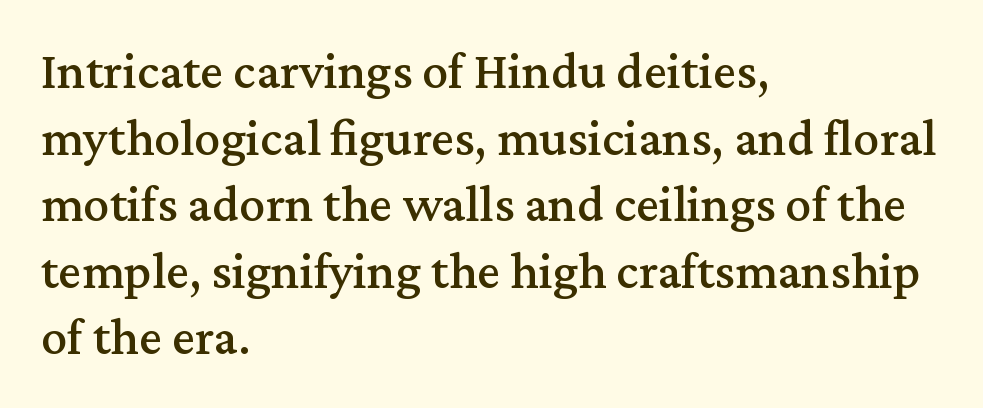
Descenders are the only things crossing below the line. The space between consecutive lines is moderate. If you drew a line through each stem, it would be perfectly vertical. A student would call this left alignment; a typographer would say flush left, rag right. Do the characters align in a grid? No, the font is proportional. Look at the bottom of the vertical strokes: they flare into serifs here.
